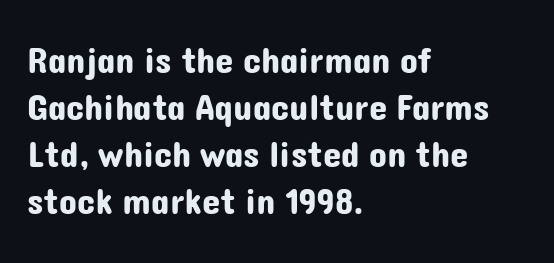
Descender tails drop into unmarked territory. The specimen reads as upright at a glance. Character widths vary here, with narrow letters taking less room than wide ones. The passage shown is typeset with a sans-serif family. Every row of glyphs begins at an identical x-position on the left.
